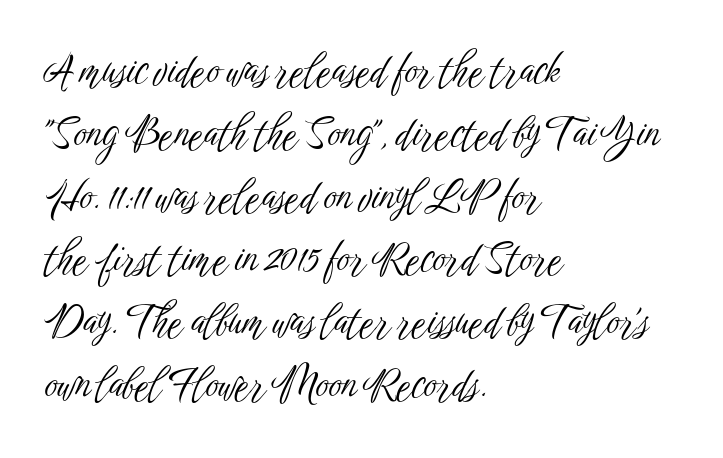
Q: Is the text bold? A: No.
Q: Is the text italic (slanted)? A: Yes.
Q: Is the typeface a serif or a sans-serif typeface? A: Sans-serif.
Q: Is the text underlined? A: No.
Q: How is the paragraph aligned? A: Left-aligned.
Q: Is the spacing between letters normal or unusually wide? A: Normal.
Q: Is the spacing between lines tight, normal or loose? A: Normal.
Q: Width (condensed, normal, or wide)? A: Condensed.
Q: Stroke contrast? A: Low.
Q: x-height? A: Medium.
Q: Monospaced? A: No.
